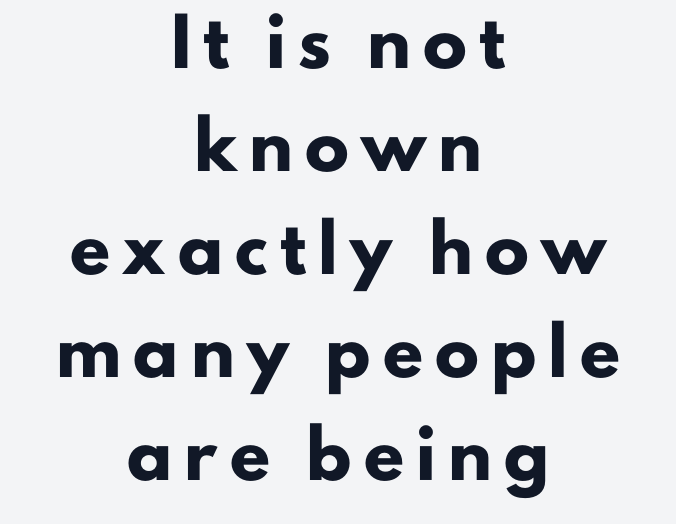
The image shows 44 px heavy sans-serif type, upright; set centered, loose line spacing (2.34x), unusually wide letter spacing (+0.28 em), not underlined; low stroke contrast and a small x-height.
